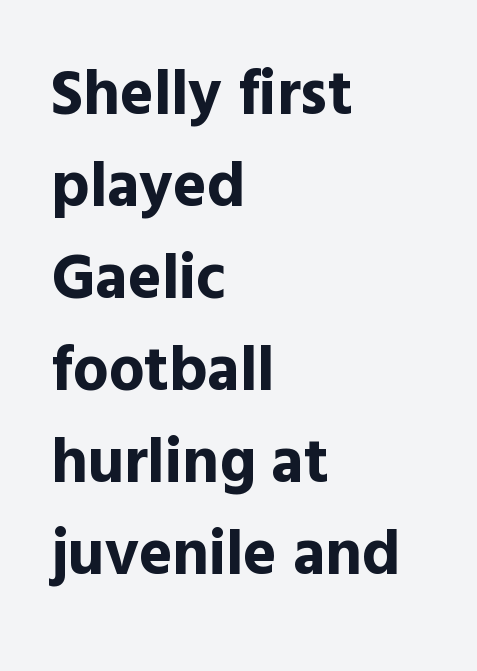
Where is the straight margin? On the left. A typesetter would call this leading conventional body-copy spacing. Caption: standard tracking, unaltered. Ascenders rise straight up at ninety degrees. You can tell from the bare stems that sans-serif type was used.
